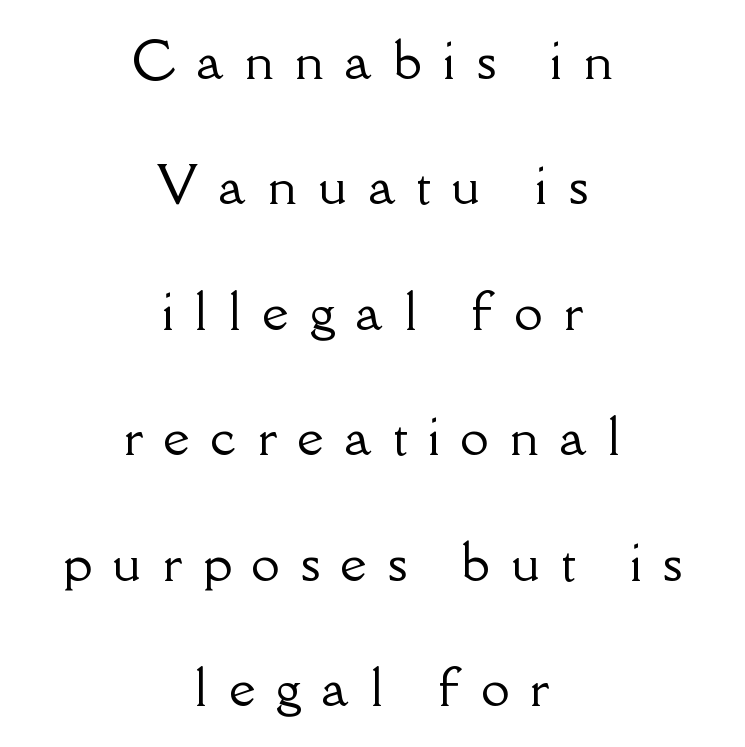
{"serif": "yes", "italic": "no", "width": "normal", "stroke_contrast": "low", "x_height": "small", "monospaced": "no", "underline": "no", "align": "center", "line_spacing": "loose", "line_spacing_ratio": 2.46, "letter_spacing": "wide", "letter_spacing_em": 0.41, "glyph_px": 51}
